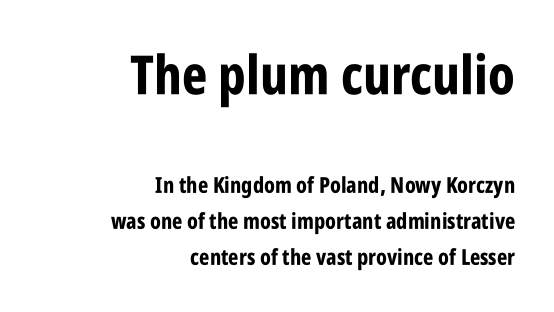
The face used here is a sans, in the tradition of grotesques and geometrics. Layout note: lines flush right. Baseline-to-baseline distance is the conventional proportion of letter height. Whoever set this made the first block the dominant, larger element. Posture: vertical.
